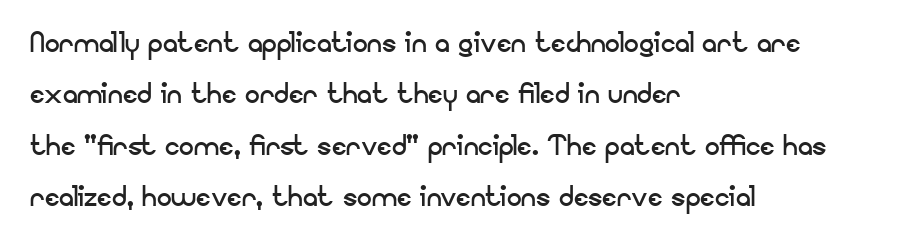
Honestly, the row spacing looks completely unremarkable. Inter-character spacing is left at the font's built-in metrics. Spacing verdict: proportional, widths tailored to each character. Is the block centered? No — it sits flush against the left margin. The letters look calm and open, with moderate or lighter stems.
